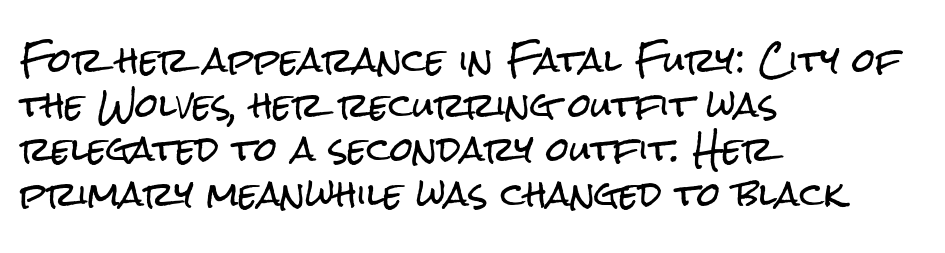
A clean baseline with only descenders dipping below it. The rag falls on the right side of this text block. Letter spacing: default. Think of a printed novel: that variable character pitch is what you see here.
